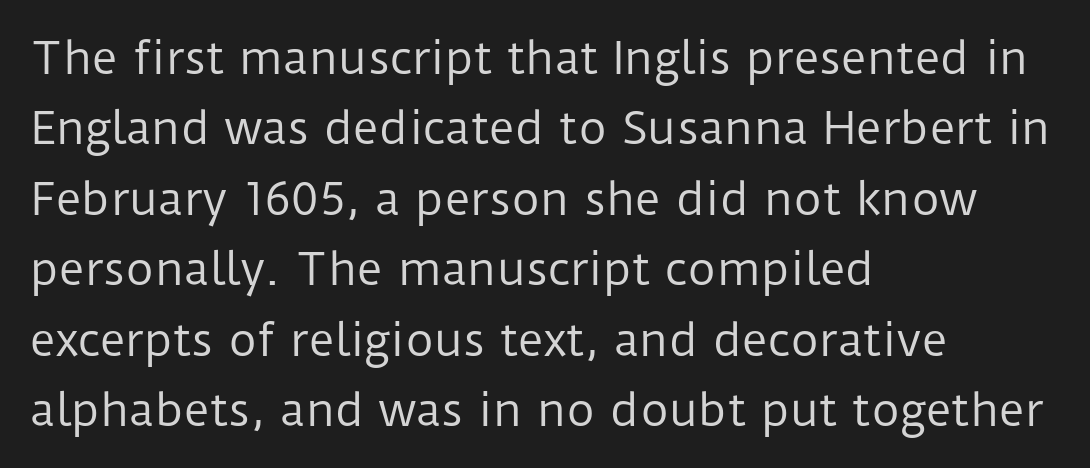
The image shows 44 px regular-weight sans-serif type, upright; set left-aligned, normal line spacing (1.6x), normal letter spacing, not underlined; low stroke contrast and a medium x-height.
